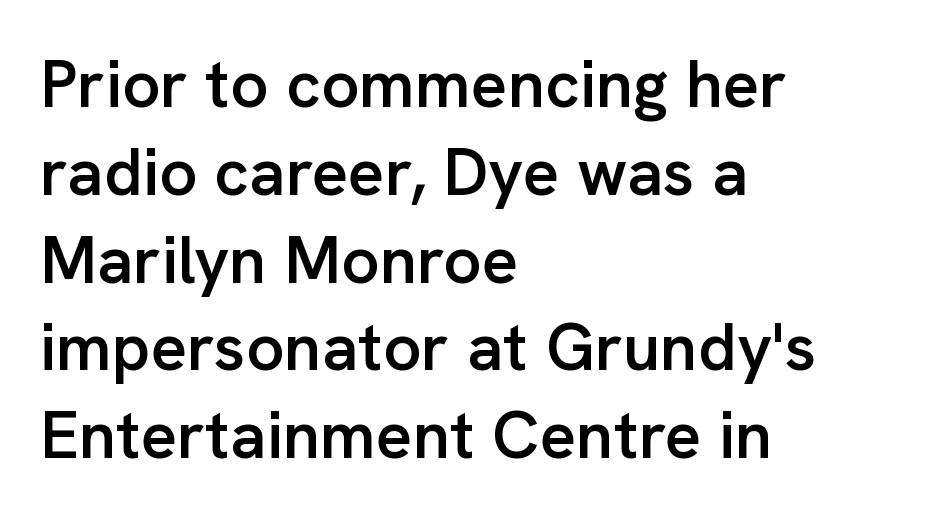
The image shows 67 px semibold sans-serif type, upright; set left-aligned, normal line spacing (1.31x), normal letter spacing, not underlined; low stroke contrast and a medium x-height.
